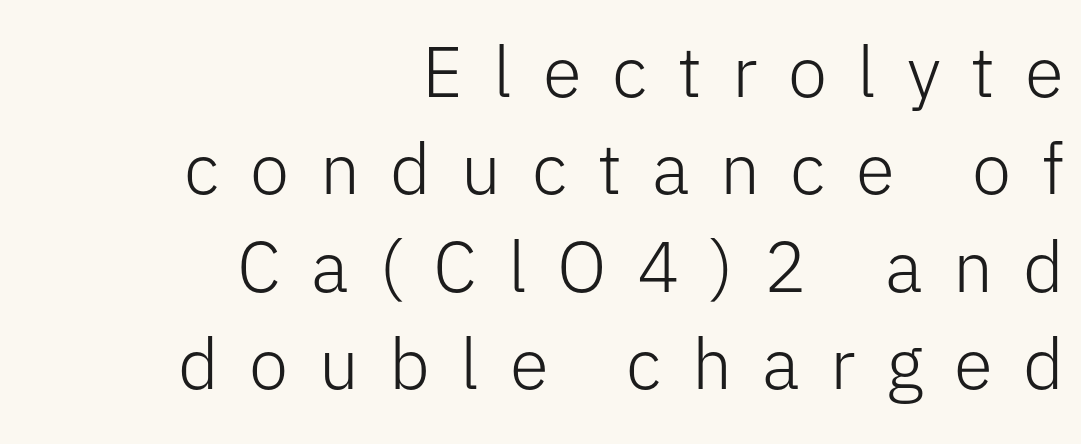
Vertically, the passage feels balanced, rows spaced as you'd expect. The zone under the glyphs is completely vacant. A typesetter would call this proportional, since set widths differ per character. Are there feet on the stems? There aren't — it's a sans. Vertical stems look standard width or narrower in stroke. Unlike italic type, these characters show no tilt at all.
